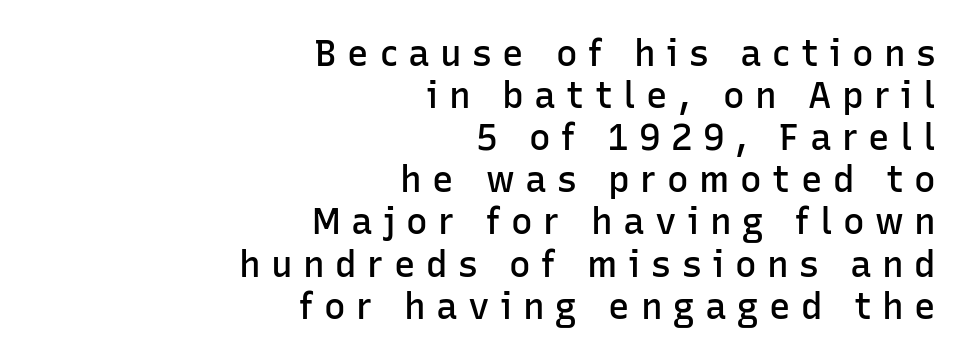
{"serif": "no", "italic": "no", "bold": "semi", "weight": "semibold", "width": "normal", "stroke_contrast": "low", "x_height": "medium", "monospaced": "no", "underline": "no", "align": "right", "line_spacing_ratio": 1.17, "letter_spacing": "wide", "letter_spacing_em": 0.29, "glyph_px": 36}
